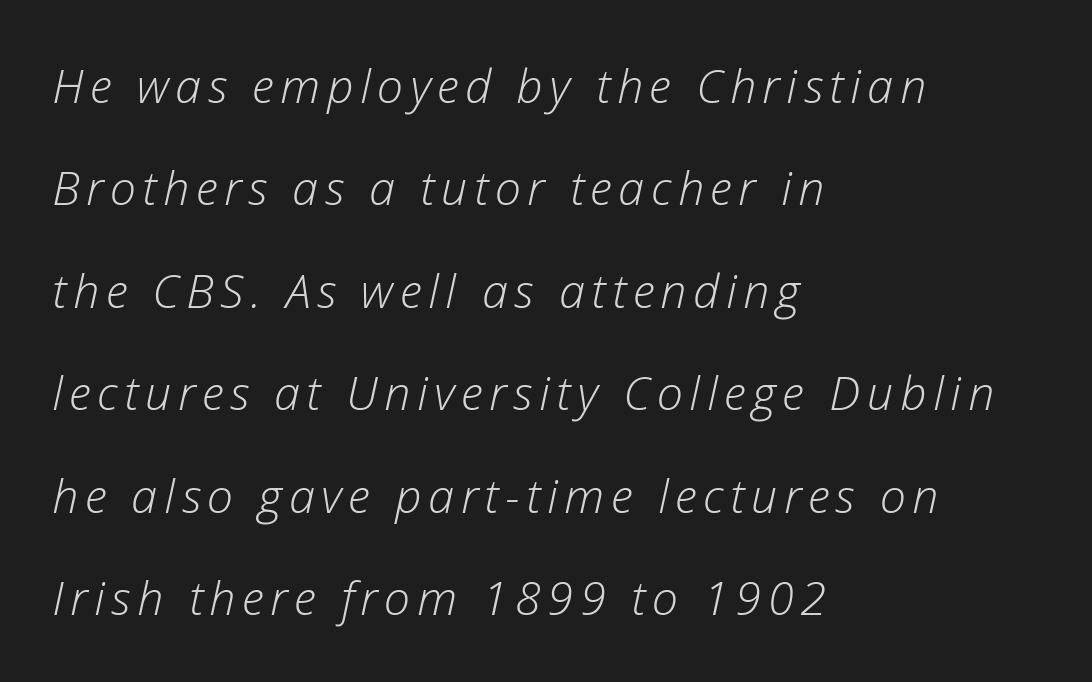
The image shows 47 px light type, italic (leaning right); set left-aligned, loose line spacing (2.18x), not underlined; low stroke contrast and a medium x-height.
